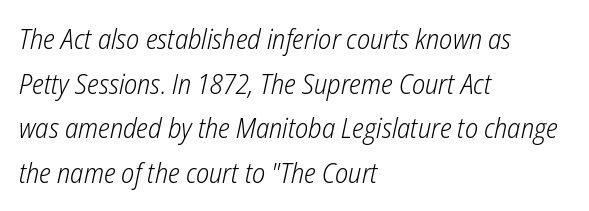
The image shows 28 px light, condensed type, italic (leaning right); set left-aligned, normal line spacing (1.59x), normal letter spacing, not underlined; low stroke contrast and a medium x-height.
